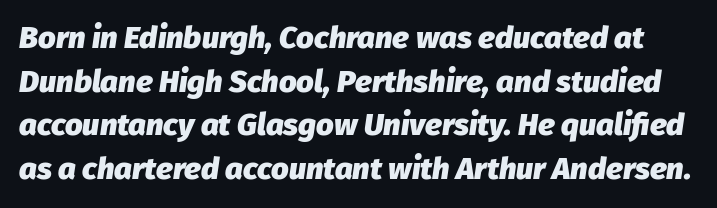
The image shows 31 px heavy type, italic (leaning right); set normal line spacing (1.41x), normal letter spacing, not underlined; low stroke contrast and a medium x-height.
